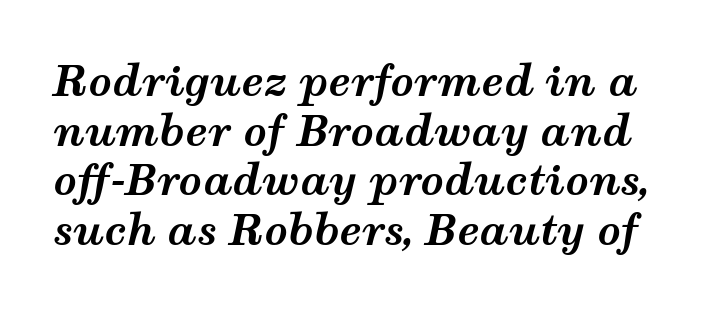
{"italic": "yes", "lean": "right", "slant_degrees": 12, "bold": "yes", "weight": "bold", "width": "wide", "stroke_contrast": "medium", "x_height": "medium", "monospaced": "no", "underline": "no", "line_spacing_ratio": 1.21, "letter_spacing": "normal", "letter_spacing_em": 0.0, "glyph_px": 41}
